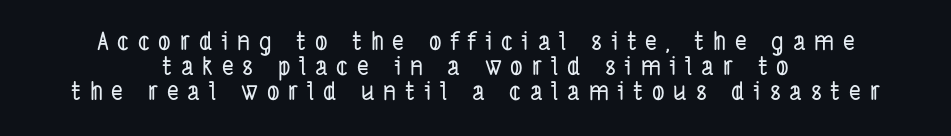
The image shows 25 px text type; set centered, tight line spacing (1.01x), unusually wide letter spacing (+0.35 em), not underlined.
